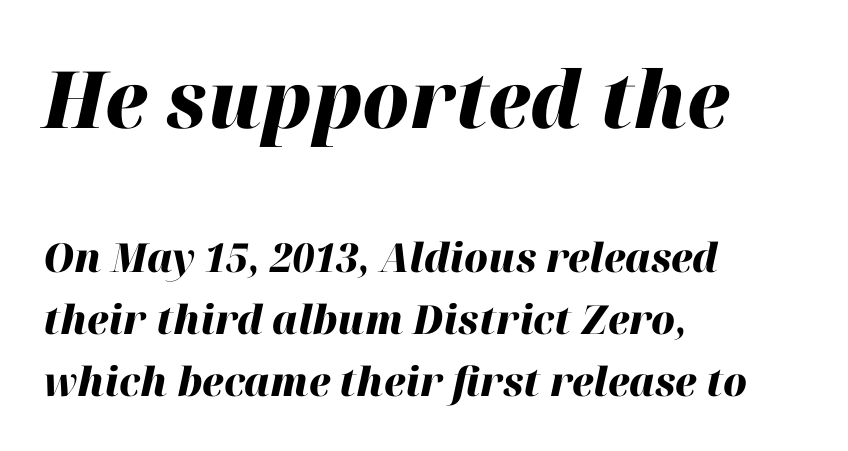
Q: Is the text bold? A: Yes.
Q: Is the text italic (slanted)? A: Yes, it leans right by about 12 degrees.
Q: Is the text underlined? A: No.
Q: How is the paragraph aligned? A: Left-aligned.
Q: Is the spacing between letters normal or unusually wide? A: Normal.
Q: Is the spacing between lines tight, normal or loose? A: Normal.
Q: Which block of text is set in a larger size, the first (top) or the second (bottom)? A: The first (top) one.
Q: Width (condensed, normal, or wide)? A: Normal.
Q: Stroke contrast? A: High.
Q: x-height? A: Medium.
Q: Monospaced? A: No.
